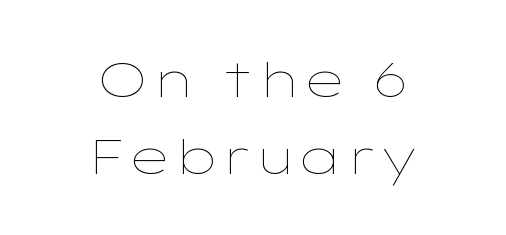
The rendering uses natural spacing where letterforms have individual widths. Nothing heavy about these letters — not bold at all. Spacing between characters is what you'd get straight out of the box. Honestly, there is no underline to notice here at all. Italic: no, the glyphs are upright roman. In CSS terms this would be text-align: center.
